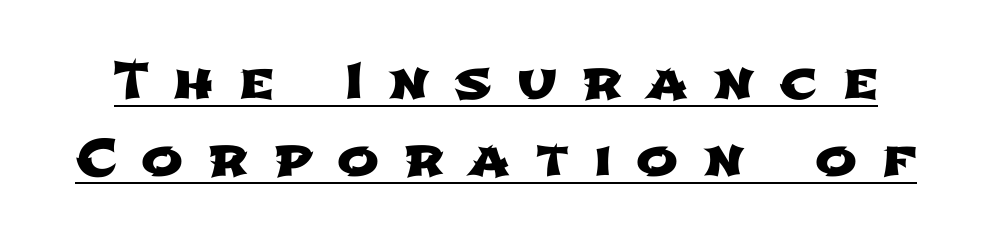
{"serif": "no", "width": "wide", "stroke_contrast": "low", "x_height": "medium", "monospaced": "no", "underline": "yes", "line_spacing": "normal", "line_spacing_ratio": 1.55, "letter_spacing": "wide", "letter_spacing_em": 0.5, "glyph_px": 50}
